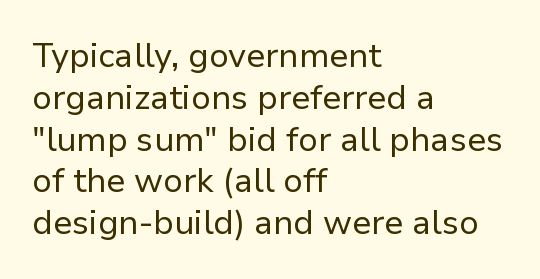
The image shows 34 px regular-weight sans-serif type, upright; set left-aligned, line spacing 1.23x, normal letter spacing, not underlined; low stroke contrast and a medium x-height.
